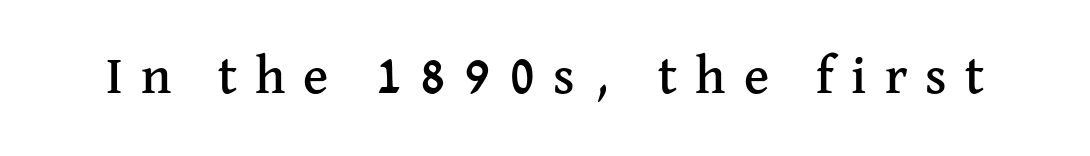
The image shows 53 px serif type, upright; set unusually wide letter spacing (+0.34 em), not underlined; medium stroke contrast and a medium x-height.
